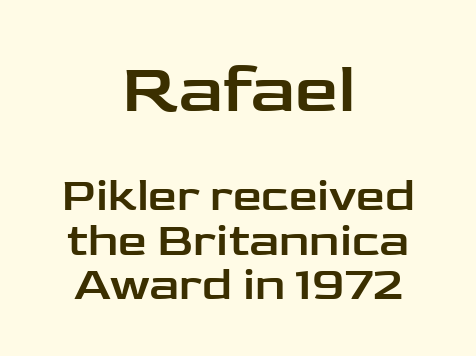
{"serif": "no", "italic": "no", "width": "wide", "stroke_contrast": "low", "x_height": "medium", "monospaced": "no", "underline": "no", "align": "center", "line_spacing": "tight", "line_spacing_ratio": 0.96, "letter_spacing": "normal", "letter_spacing_em": 0.0, "larger_block": "first", "size_ratio": 1.5, "glyph_px": 69}
